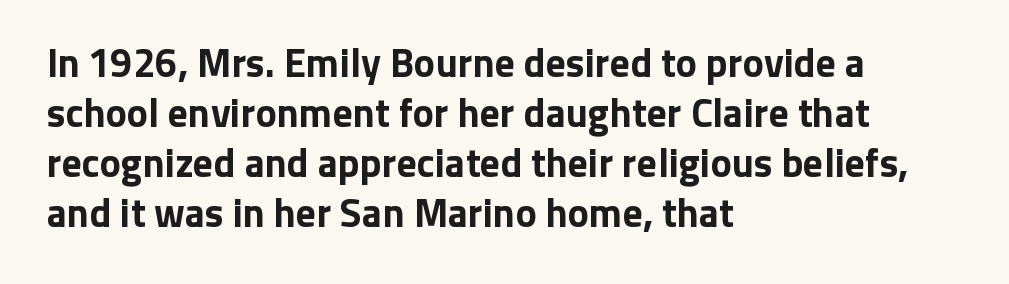
Looks like regular typesetting: each glyph gets only the width it needs. The rendering uses a moderate line-height, typical for paragraphs. Upright lettering throughout. Descenders are the only things crossing below the line. How are the letters spaced? Ordinarily, with no added tracking.
